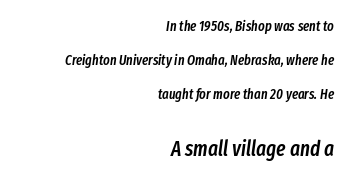
The image shows 21 px text type, italic (leaning right); set right-aligned, loose line spacing (2.44x), normal letter spacing, not underlined; the second (bottom) block is 1.5x larger.
